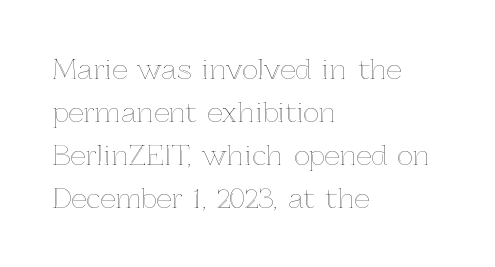
Q: Is the text italic (slanted)? A: No, it is upright.
Q: Is the text underlined? A: No.
Q: How is the paragraph aligned? A: Left-aligned.
Q: Is the spacing between letters normal or unusually wide? A: Normal.
Q: Is the spacing between lines tight, normal or loose? A: Normal.
